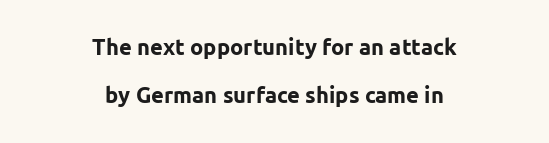
Q: Is the text bold? A: Yes.
Q: Is the text italic (slanted)? A: No, it is upright.
Q: Is the text underlined? A: No.
Q: How is the paragraph aligned? A: Centered.
Q: Is the spacing between letters normal or unusually wide? A: Normal.
Q: Is the spacing between lines tight, normal or loose? A: Loose.
